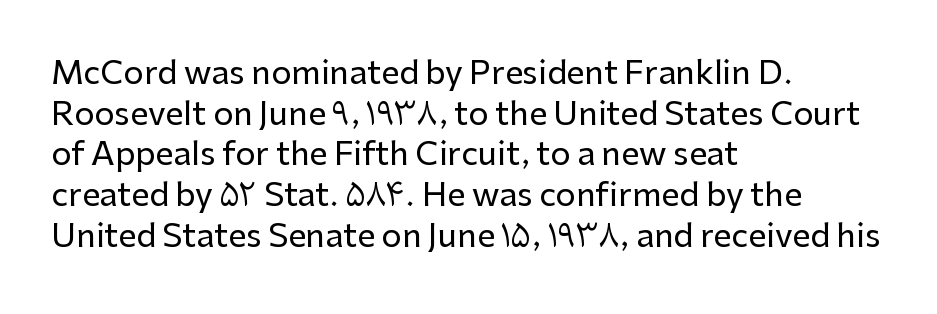
Type without underlining. Does extra space separate the letters? No, they use regular spacing. How would I describe the line gaps? Plain and ordinary. The passage shown is typeset with a sans-serif family. Do the characters align in a grid? No, the font is proportional. Is the block centered? No — it sits flush against the left margin.
